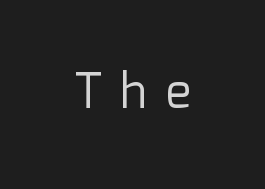
{"serif": "no", "italic": "no", "bold": "no", "weight": "regular", "width": "normal", "stroke_contrast": "low", "x_height": "medium", "monospaced": "no", "underline": "no", "letter_spacing": "wide", "letter_spacing_em": 0.38, "glyph_px": 49}
